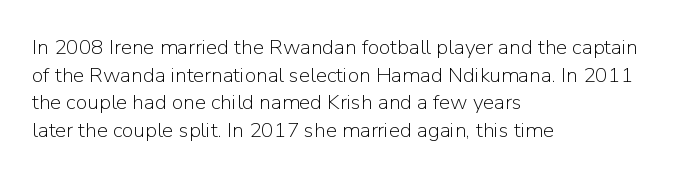
Q: Is the text bold? A: No.
Q: Is the text italic (slanted)? A: No, it is upright.
Q: Is the text underlined? A: No.
Q: How is the paragraph aligned? A: Left-aligned.
Q: Is the spacing between letters normal or unusually wide? A: Normal.
Q: Is the spacing between lines tight, normal or loose? A: Normal.
